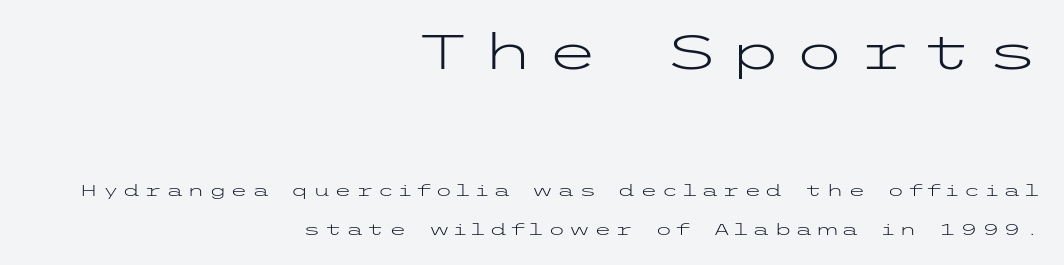
Q: Is the text bold? A: No.
Q: Is the text italic (slanted)? A: No, it is upright.
Q: Is the typeface a serif or a sans-serif typeface? A: Sans-serif.
Q: Is the text underlined? A: No.
Q: How is the paragraph aligned? A: Right-aligned.
Q: Is the spacing between letters normal or unusually wide? A: Unusually wide.
Q: Is the spacing between lines tight, normal or loose? A: Loose.
Q: Which block of text is set in a larger size, the first (top) or the second (bottom)? A: The first (top) one.
Q: Width (condensed, normal, or wide)? A: Wide.
Q: Stroke contrast? A: Low.
Q: x-height? A: Medium.
